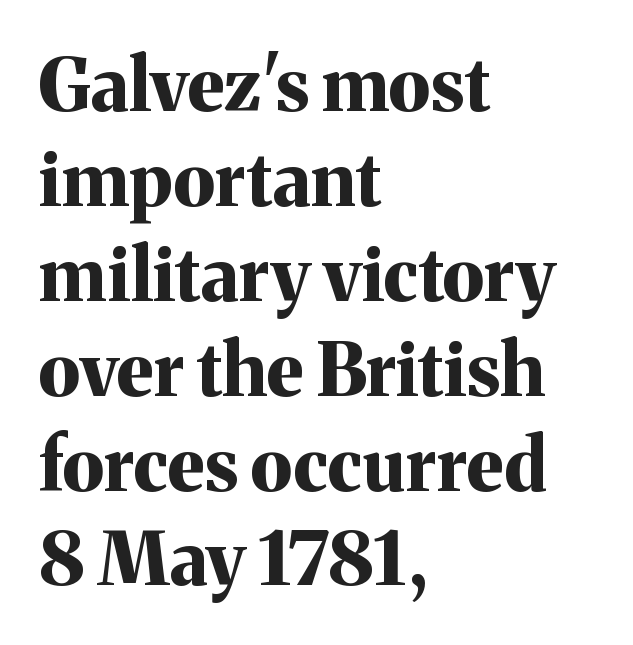
The image shows 73 px bold serif type, upright; set left-aligned, normal line spacing (1.3x), normal letter spacing, not underlined; medium stroke contrast and a medium x-height.
